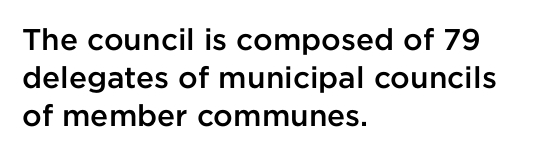
Varying glyph widths throughout — classic text-font behaviour. Heft: intermediate — a semibold. If you drew a line through each stem, it would be perfectly vertical. This rendering uses left alignment, leaving the right contour irregular. Whoever set this chose a conventional vertical rhythm. Decoration check: the copy has no underline.
